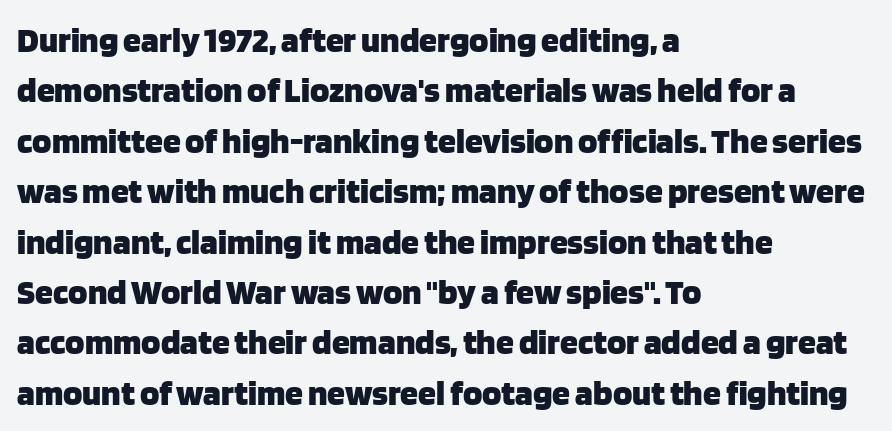
The typeface chosen for these lines omits serifs. The ragged edge is on the right, which tells us the setting is flush left. The strokes are fattened all the way to bold. Here the glyphs are tracked normally, forming tight word shapes. Baseline-to-baseline distance is the conventional proportion of letter height. This is roman type, the default non-slanted kind.
